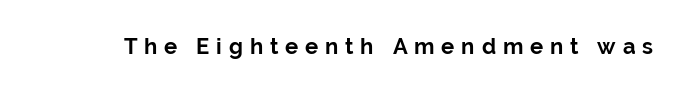
The sample has been set heavy, in full bold. Every stem runs plumb, perpendicular to the baseline. There is plenty of visible air inserted between adjacent glyphs. Decoration check: the copy has no underline.
